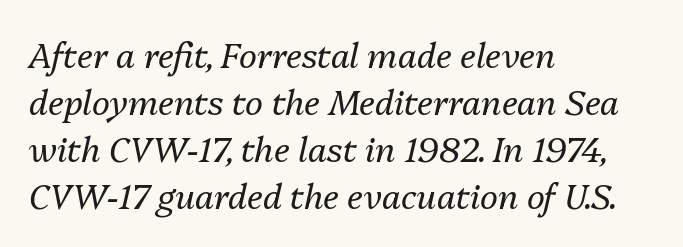
Q: Is the text bold? A: No.
Q: Is the text italic (slanted)? A: Yes, it leans right by about 13 degrees.
Q: Is the text underlined? A: No.
Q: How is the paragraph aligned? A: Left-aligned.
Q: Is the spacing between letters normal or unusually wide? A: Normal.
Q: Is the spacing between lines tight, normal or loose? A: Normal.
Q: Width (condensed, normal, or wide)? A: Normal.
Q: Stroke contrast? A: Medium.
Q: x-height? A: Medium.
Q: Monospaced? A: No.
